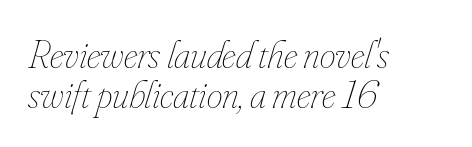
Q: Is the text bold? A: No.
Q: Is the text italic (slanted)? A: Yes, it leans right by about 16 degrees.
Q: Is the text underlined? A: No.
Q: How is the paragraph aligned? A: Left-aligned.
Q: Is the spacing between letters normal or unusually wide? A: Normal.
Q: Is the spacing between lines tight, normal or loose? A: Tight.
Q: Width (condensed, normal, or wide)? A: Condensed.
Q: Stroke contrast? A: Low.
Q: x-height? A: Small.
Q: Monospaced? A: No.
